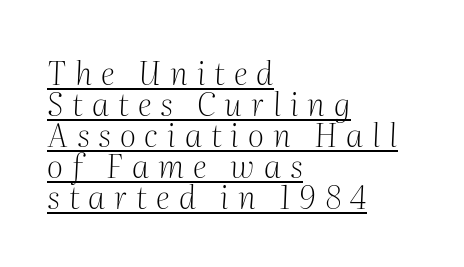
The image shows 32 px light serif type, italic (leaning right); set left-aligned, tight line spacing (0.97x), unusually wide letter spacing (+0.28 em), underlined; medium stroke contrast and a medium x-height.
